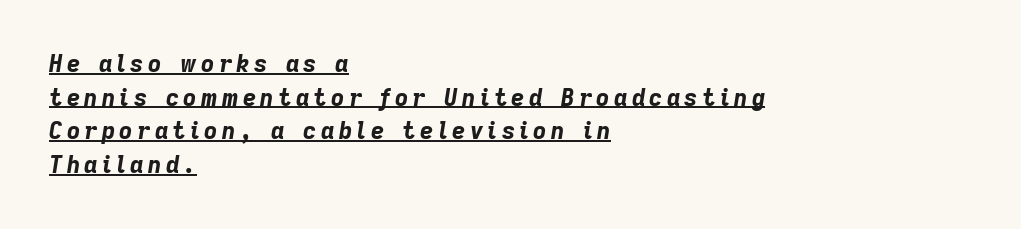
The image shows 23 px bold type, italic (leaning right); set left-aligned, normal line spacing (1.46x), underlined.
